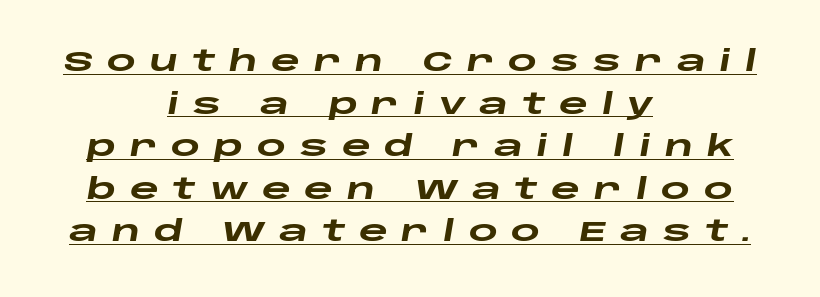
The image shows 28 px heavy, wide type, italic (leaning right); set centered, normal line spacing (1.52x), unusually wide letter spacing (+0.49 em), underlined; low stroke contrast and a large x-height.
